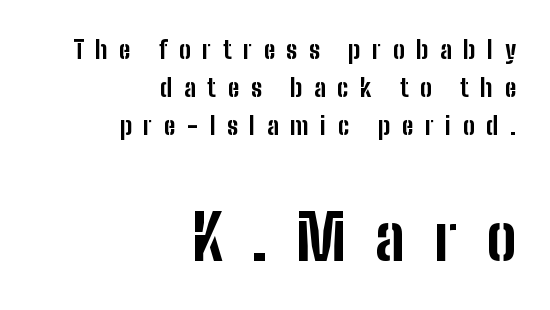
{"serif": "no", "italic": "no", "bold": "yes", "weight": "bold", "width": "condensed", "stroke_contrast": "low", "x_height": "medium", "monospaced": "no", "underline": "no", "align": "right", "line_spacing": "normal", "line_spacing_ratio": 1.53, "letter_spacing": "wide", "letter_spacing_em": 0.46, "larger_block": "second", "size_ratio": 2.52, "glyph_px": 63}
